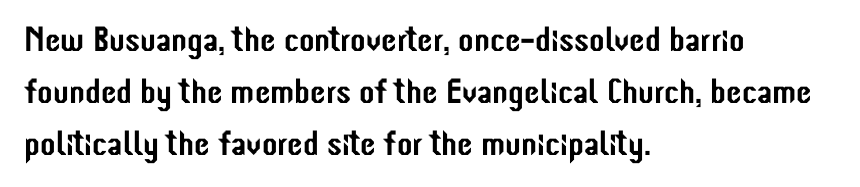
The image shows 35 px condensed sans-serif type, upright; set left-aligned, normal line spacing (1.49x), normal letter spacing, not underlined; low stroke contrast and a medium x-height.
